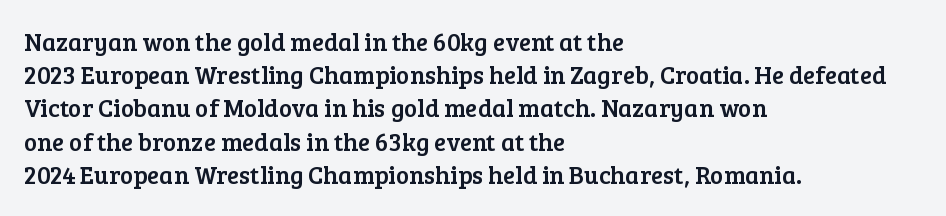
The image shows 25 px text type, upright; set left-aligned, normal line spacing (1.33x), normal letter spacing, not underlined.
